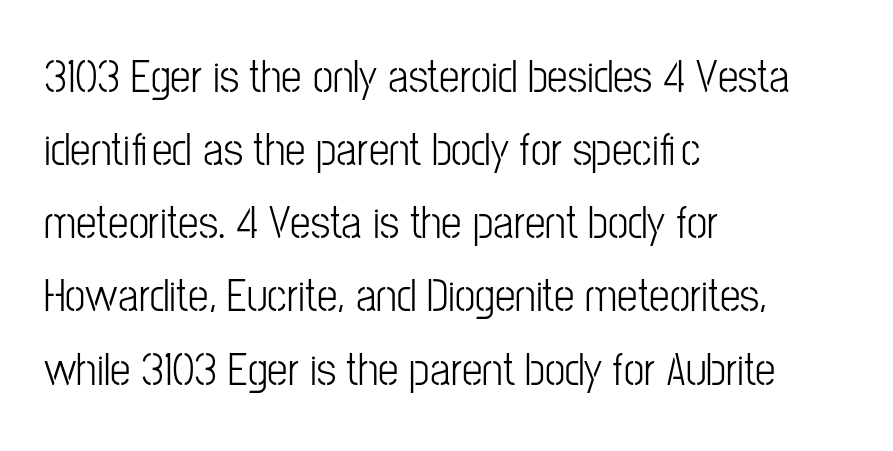
The image shows 46 px light, condensed sans-serif type, upright; set left-aligned, normal line spacing (1.59x), normal letter spacing, not underlined; low stroke contrast and a medium x-height.
